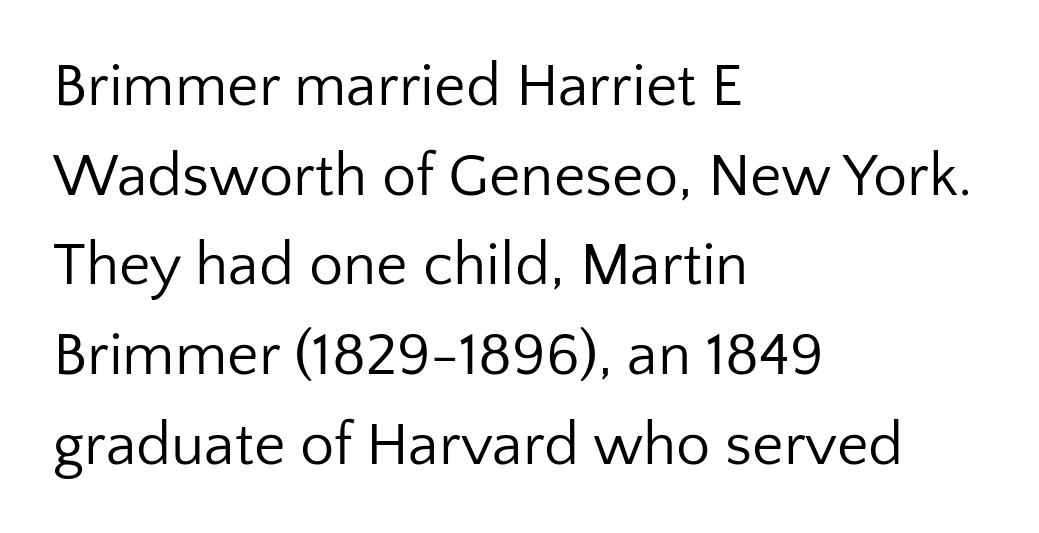
{"serif": "no", "italic": "no", "bold": "no", "weight": "regular", "width": "normal", "stroke_contrast": "low", "x_height": "medium", "monospaced": "no", "underline": "no", "align": "left", "line_spacing": "normal", "line_spacing_ratio": 1.47, "letter_spacing": "normal", "letter_spacing_em": 0.0, "glyph_px": 61}
